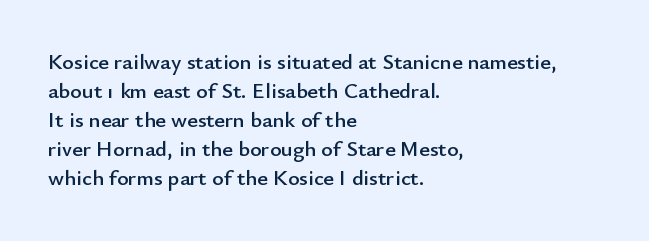
{"italic": "no", "underline": "no", "align": "left", "line_spacing": "normal", "line_spacing_ratio": 1.32, "letter_spacing": "normal", "letter_spacing_em": 0.0, "glyph_px": 22}
